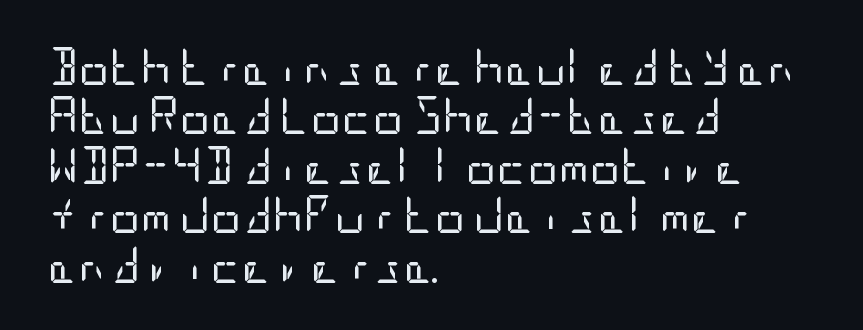
The line texture is even and compact thanks to regular tracking. One glance says typical: line gaps are just what's usual. Italic? Not at all — the glyphs are vertical. A light-to-regular cut is what we see here. Unlike a traditional serif, this face leaves its strokes unadorned. The setting favours the left margin, as ordinary paragraphs usually do.
